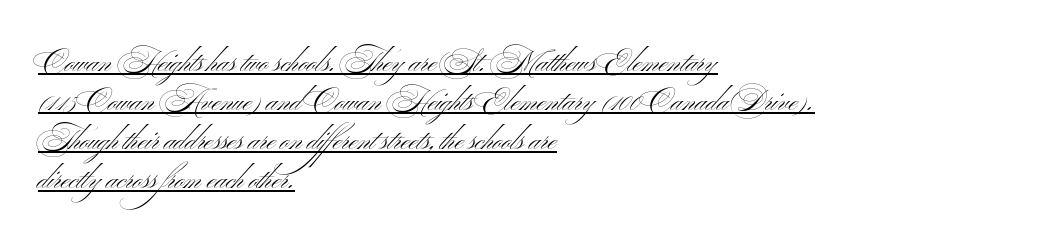
Q: Is the text bold? A: No.
Q: Is the text italic (slanted)? A: Yes.
Q: Is the typeface a serif or a sans-serif typeface? A: Sans-serif.
Q: Is the text underlined? A: Yes.
Q: How is the paragraph aligned? A: Left-aligned.
Q: Is the spacing between letters normal or unusually wide? A: Normal.
Q: Is the spacing between lines tight, normal or loose? A: Normal.
Q: Width (condensed, normal, or wide)? A: Wide.
Q: Stroke contrast? A: Medium.
Q: x-height? A: Small.
Q: Monospaced? A: No.
